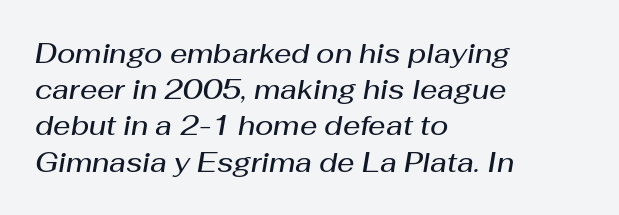
{"italic": "yes", "lean": "right", "slant_degrees": 10, "bold": "semi", "underline": "no", "align": "left", "line_spacing": "normal", "line_spacing_ratio": 1.34, "letter_spacing": "normal", "letter_spacing_em": 0.0, "glyph_px": 27}
